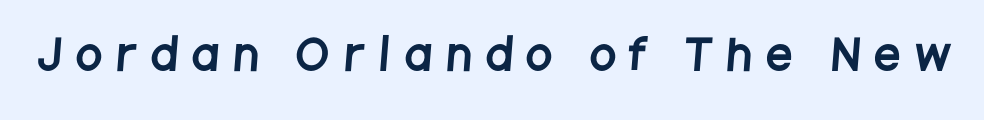
The image shows 41 px condensed sans-serif type; set unusually wide letter spacing (+0.4 em), not underlined; low stroke contrast and a large x-height.
